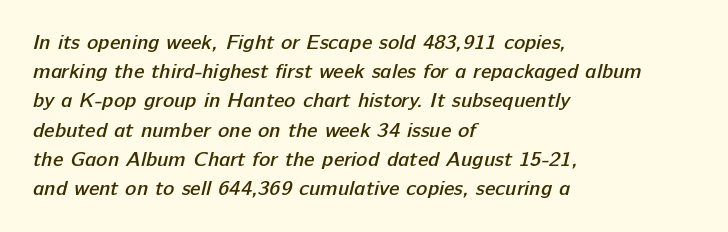
Honestly, the letter spacing is just normal — you wouldn't notice it. The rendering uses a semibold face; strokes are thickened but not to full bold. Compared with typical paragraphs, the rows here are spaced about the same. The ragged edge is on the right, which tells us the setting is flush left. Lines of text with bare space underneath.
